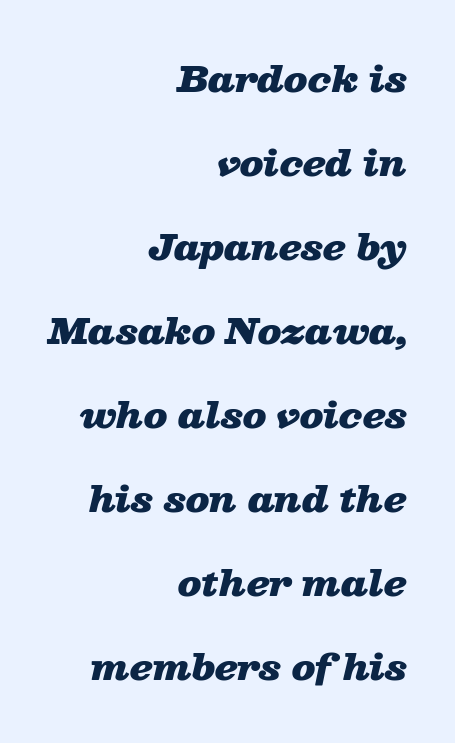
Q: Is the text bold? A: Yes.
Q: Is the text italic (slanted)? A: Yes, it leans right by about 13 degrees.
Q: Is the text underlined? A: No.
Q: How is the paragraph aligned? A: Right-aligned.
Q: Is the spacing between letters normal or unusually wide? A: Normal.
Q: Is the spacing between lines tight, normal or loose? A: Loose.
Q: Width (condensed, normal, or wide)? A: Wide.
Q: Stroke contrast? A: Low.
Q: x-height? A: Medium.
Q: Monospaced? A: No.
